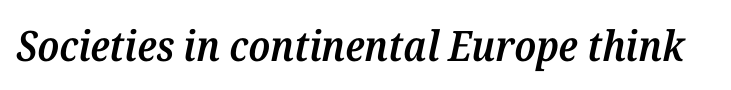
Q: Is the text bold? A: Semi-bold.
Q: Is the text italic (slanted)? A: Yes, it leans right by about 12 degrees.
Q: Is the typeface a serif or a sans-serif typeface? A: Serif.
Q: Is the text underlined? A: No.
Q: Is the spacing between letters normal or unusually wide? A: Normal.
Q: Width (condensed, normal, or wide)? A: Normal.
Q: Stroke contrast? A: Medium.
Q: x-height? A: Medium.
Q: Monospaced? A: No.
